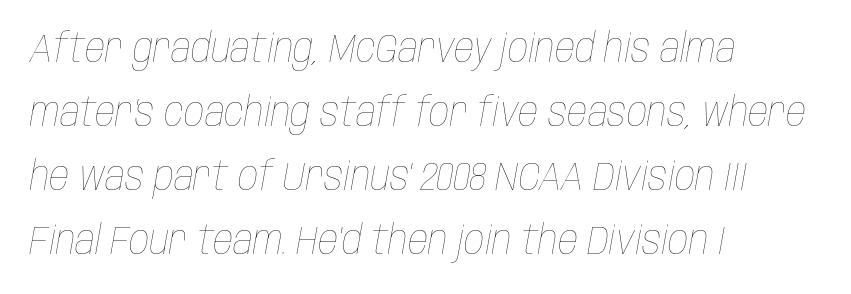
The image shows 40 px thin, condensed type, italic (leaning right); set left-aligned, normal line spacing (1.6x), normal letter spacing, not underlined; low stroke contrast and a large x-height.
